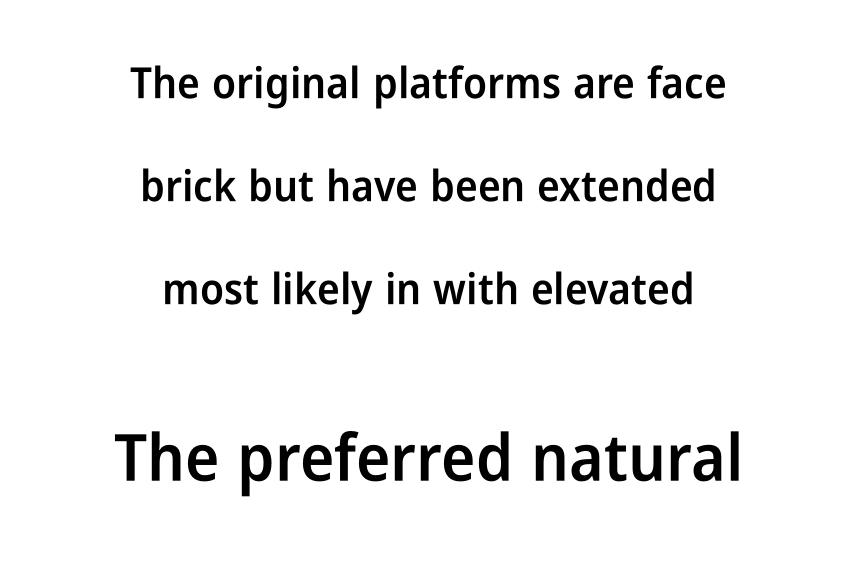
{"serif": "no", "italic": "no", "bold": "semi", "weight": "semibold", "width": "condensed", "stroke_contrast": "low", "x_height": "medium", "monospaced": "no", "underline": "no", "align": "center", "line_spacing": "loose", "line_spacing_ratio": 2.39, "letter_spacing": "normal", "letter_spacing_em": 0.0, "larger_block": "second", "size_ratio": 1.51, "glyph_px": 65}
